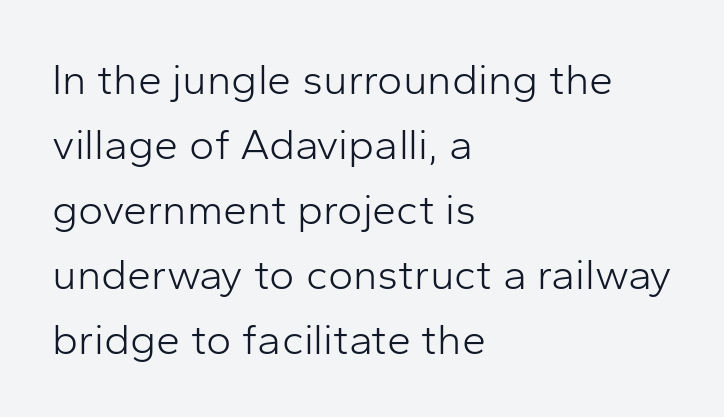
Q: Is the text bold? A: No.
Q: Is the text italic (slanted)? A: No, it is upright.
Q: Is the typeface a serif or a sans-serif typeface? A: Sans-serif.
Q: Is the text underlined? A: No.
Q: How is the paragraph aligned? A: Left-aligned.
Q: Is the spacing between letters normal or unusually wide? A: Normal.
Q: Is the spacing between lines tight, normal or loose? A: Normal.
Q: Width (condensed, normal, or wide)? A: Normal.
Q: Stroke contrast? A: Low.
Q: x-height? A: Medium.
Q: Monospaced? A: No.
